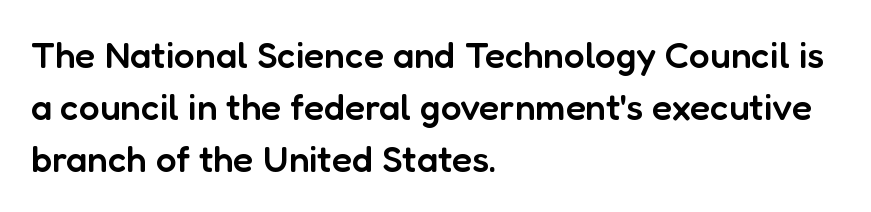
The image shows 37 px semibold sans-serif type, upright; set left-aligned, normal line spacing (1.4x), normal letter spacing, not underlined; low stroke contrast and a medium x-height.
